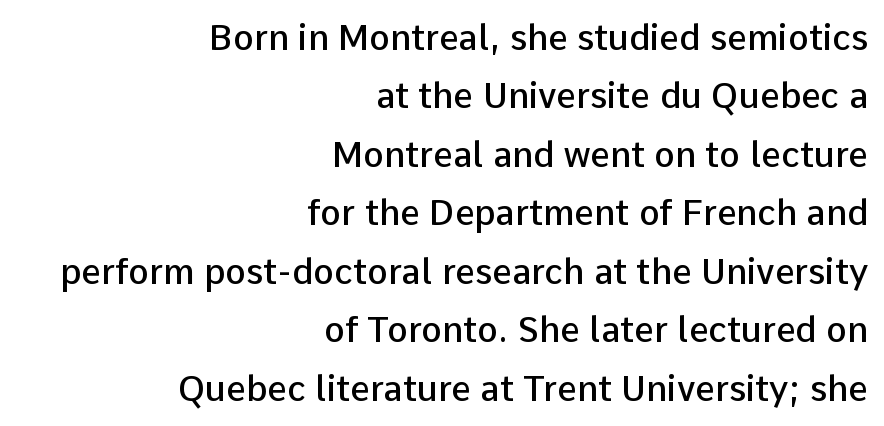
{"serif": "no", "italic": "no", "bold": "semi", "weight": "semibold", "width": "normal", "stroke_contrast": "low", "x_height": "medium", "monospaced": "no", "underline": "no", "align": "right", "line_spacing": "normal", "line_spacing_ratio": 1.67, "letter_spacing": "normal", "letter_spacing_em": 0.0, "glyph_px": 35}
